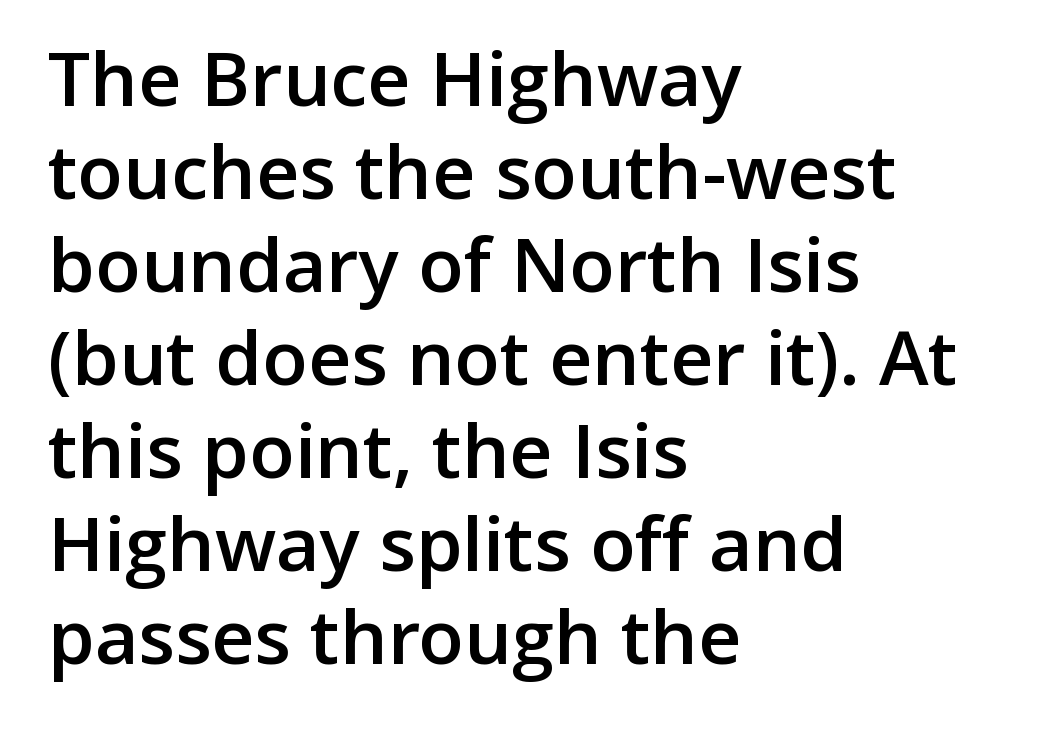
{"serif": "no", "italic": "no", "bold": "semi", "weight": "semibold", "width": "normal", "stroke_contrast": "low", "x_height": "medium", "monospaced": "no", "underline": "no", "align": "left", "line_spacing_ratio": 1.24, "letter_spacing": "normal", "letter_spacing_em": 0.0, "glyph_px": 75}
